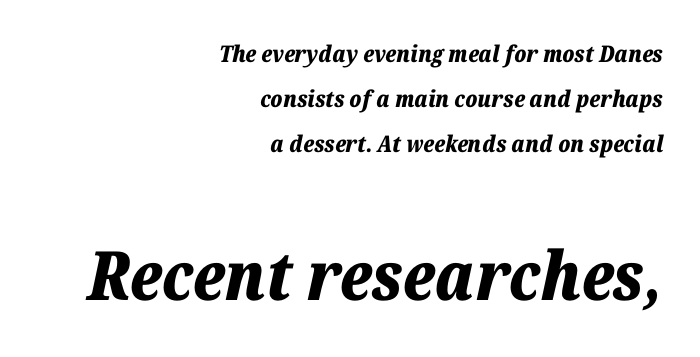
{"italic": "yes", "lean": "right", "slant_degrees": 12, "bold": "yes", "weight": "bold", "width": "normal", "stroke_contrast": "low", "x_height": "medium", "monospaced": "no", "underline": "no", "align": "right", "line_spacing": "loose", "line_spacing_ratio": 1.96, "letter_spacing": "normal", "letter_spacing_em": 0.0, "larger_block": "second", "size_ratio": 2.96, "glyph_px": 68}
